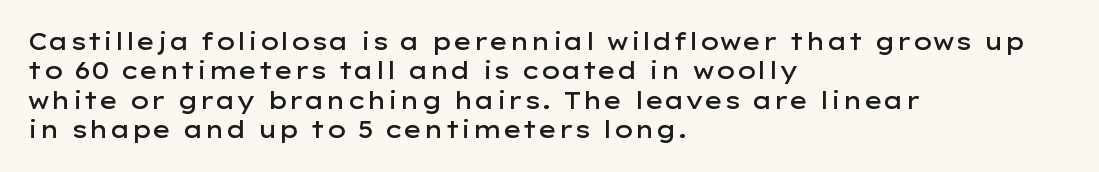
Q: Is the text bold? A: Semi-bold.
Q: Is the text italic (slanted)? A: No, it is upright.
Q: Is the text underlined? A: No.
Q: How is the paragraph aligned? A: Left-aligned.
Q: Is the spacing between letters normal or unusually wide? A: Normal.
Q: Is the spacing between lines tight, normal or loose? A: Normal.
